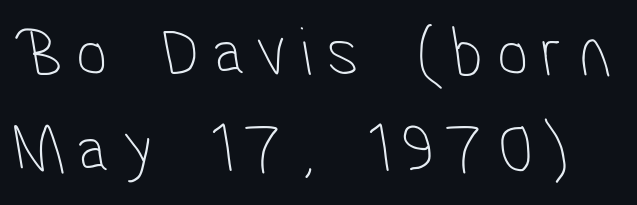
The image shows 71 px thin, condensed sans-serif type; set normal line spacing (1.36x), not underlined; low stroke contrast and a medium x-height.
